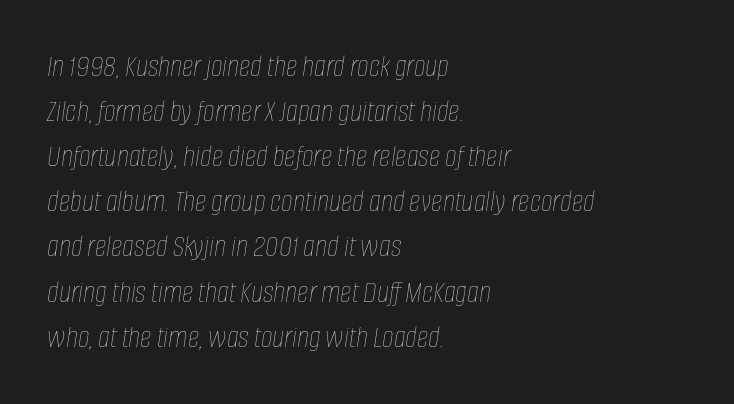
Honestly, the letter spacing is just normal — you wouldn't notice it. The axis of the letterforms is tilted away from vertical. A student would call this left alignment; a typographer would say flush left, rag right. Is this a fixed-width face? No — the glyphs have proportional, varying widths.
